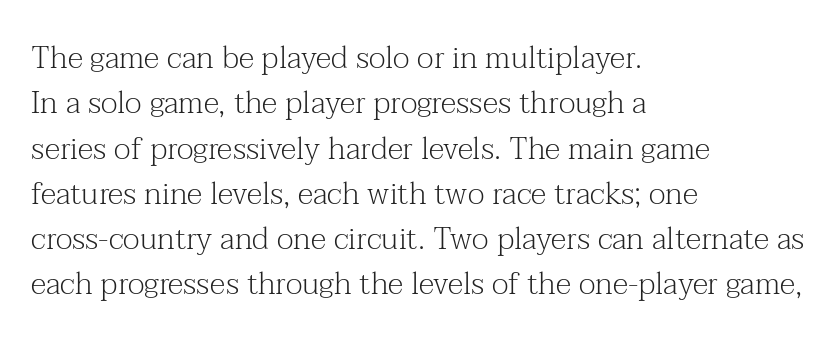
{"serif": "yes", "italic": "no", "bold": "no", "weight": "light", "width": "normal", "stroke_contrast": "medium", "x_height": "medium", "monospaced": "no", "underline": "no", "align": "left", "line_spacing": "normal", "line_spacing_ratio": 1.46, "letter_spacing": "normal", "letter_spacing_em": 0.0, "glyph_px": 31}
